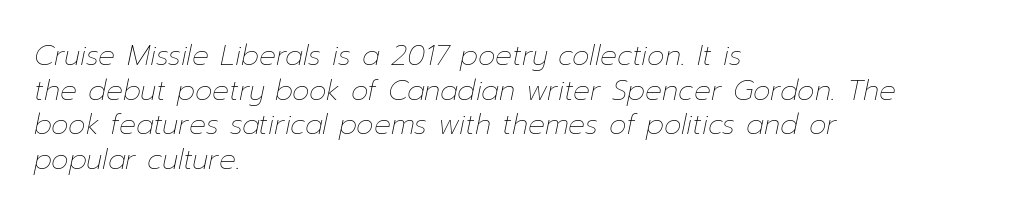
{"italic": "yes", "lean": "right", "slant_degrees": 12, "bold": "no", "weight": "thin", "width": "normal", "stroke_contrast": "low", "x_height": "medium", "monospaced": "no", "underline": "no", "align": "left", "line_spacing_ratio": 1.24, "letter_spacing": "normal", "letter_spacing_em": 0.0, "glyph_px": 28}
